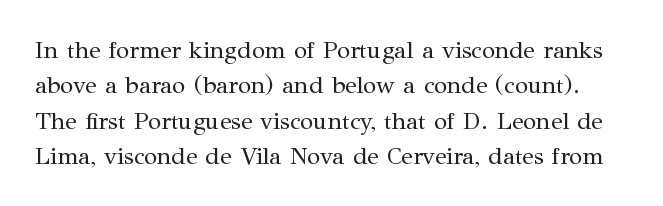
The font sits on the lighter half of the weight spectrum, regular included. In terms of letterspacing, this is plain default setting. The zone under the glyphs is completely vacant. These lines were composed using upright roman letters. Rows of type keep a routine distance in the vertical direction.
